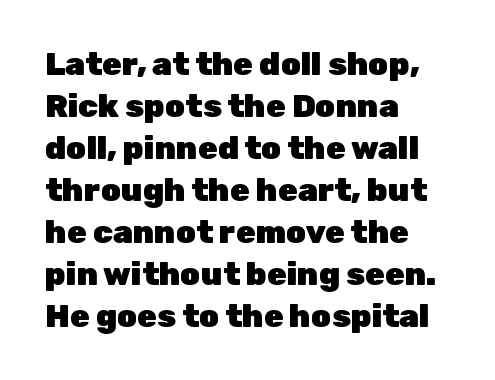
The image shows 32 px heavy sans-serif type, upright; set left-aligned, normal line spacing (1.31x), normal letter spacing, not underlined; low stroke contrast and a medium x-height.
